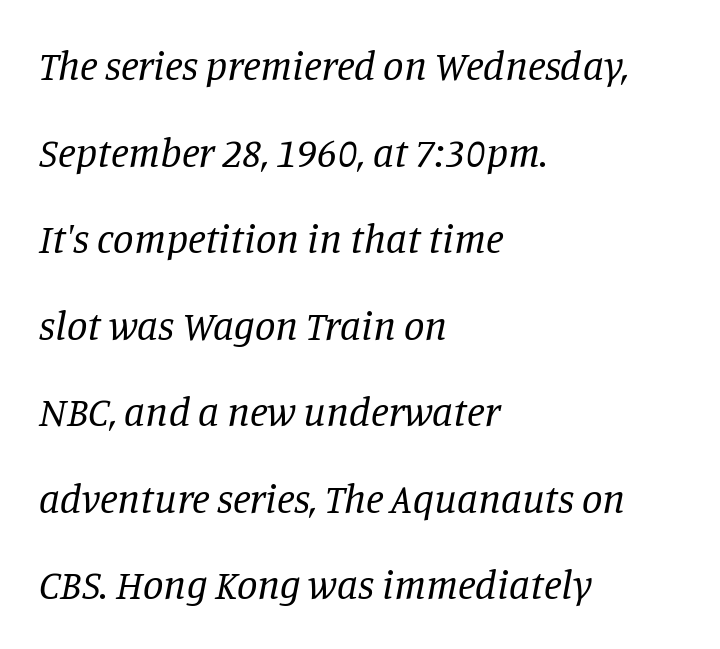
The image shows 41 px regular-weight serif type, italic (leaning right); set left-aligned, loose line spacing (2.11x), normal letter spacing, not underlined; low stroke contrast and a large x-height.
